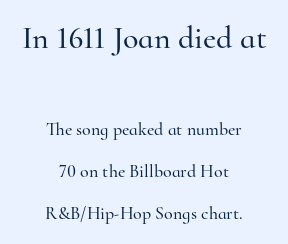
The image shows 32 px serif type, upright; set centered, loose line spacing (2.33x), normal letter spacing, not underlined; the first (top) block is 1.78x larger; high stroke contrast and a small x-height.
